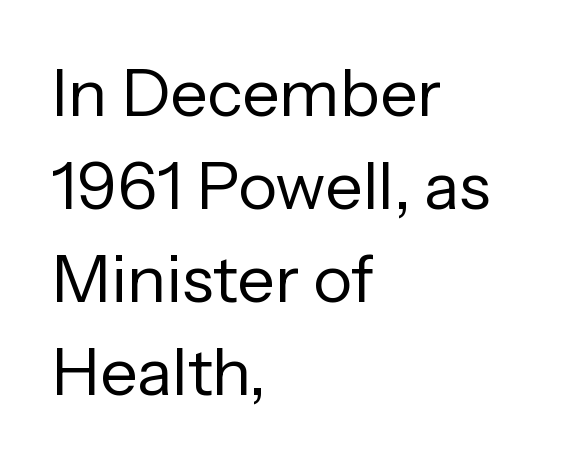
The image shows 66 px regular-weight sans-serif type, upright; set left-aligned, normal line spacing (1.41x), normal letter spacing, not underlined; low stroke contrast and a medium x-height.
